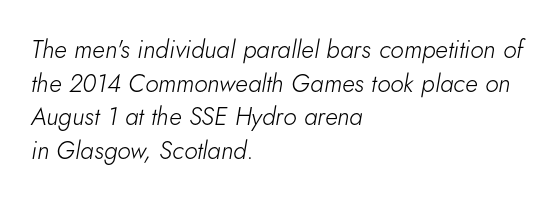
The text block is weighted toward the left margin, trailing off unevenly rightward. In terms of leading, this rendering sits right in the middle. Emphasis-style slanted type is in use. Default kerning and tracking; the words read as compact shapes. The space directly below the letters is spotless.
